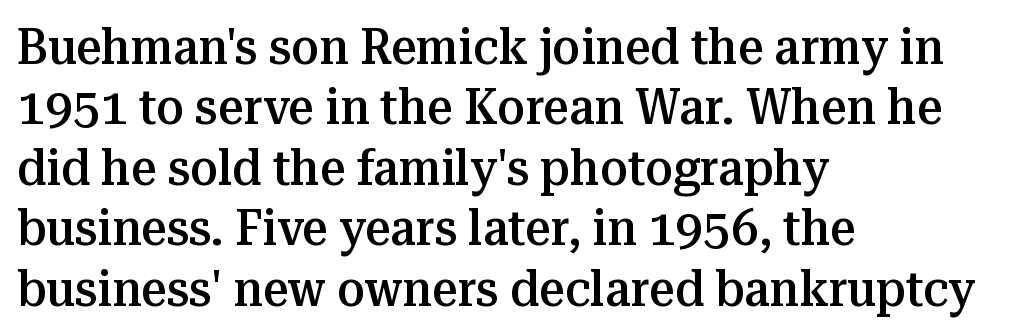
The image shows 50 px semibold serif type, upright; set left-aligned, line spacing 1.21x, normal letter spacing, not underlined; medium stroke contrast and a medium x-height.
